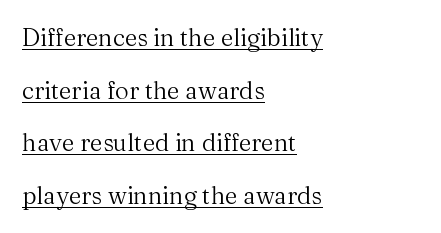
The image shows 24 px text type, upright; set left-aligned, loose line spacing (2.19x), normal letter spacing, underlined.
